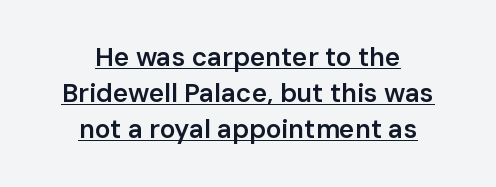
{"italic": "no", "bold": "semi", "underline": "yes", "align": "center", "line_spacing": "normal", "line_spacing_ratio": 1.38, "letter_spacing": "normal", "letter_spacing_em": 0.0, "glyph_px": 26}
